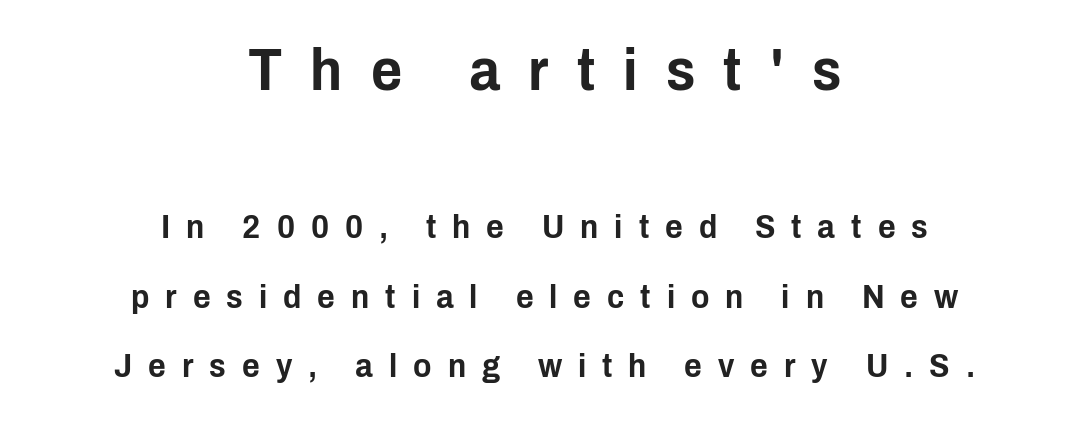
Q: Is the text italic (slanted)? A: No, it is upright.
Q: Is the typeface a serif or a sans-serif typeface? A: Sans-serif.
Q: Is the text underlined? A: No.
Q: How is the paragraph aligned? A: Centered.
Q: Is the spacing between letters normal or unusually wide? A: Unusually wide.
Q: Is the spacing between lines tight, normal or loose? A: Loose.
Q: Which block of text is set in a larger size, the first (top) or the second (bottom)? A: The first (top) one.
Q: Width (condensed, normal, or wide)? A: Condensed.
Q: Stroke contrast? A: Low.
Q: x-height? A: Medium.
Q: Monospaced? A: No.
